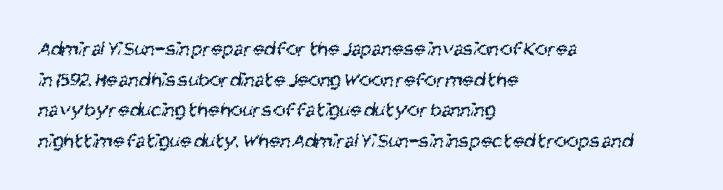
Is this a heavy cut? Hardly; it is regular or lighter. Type without underlining. Evenly set lines give the paragraph a standard silhouette. In CSS terms this would be text-align: left.
